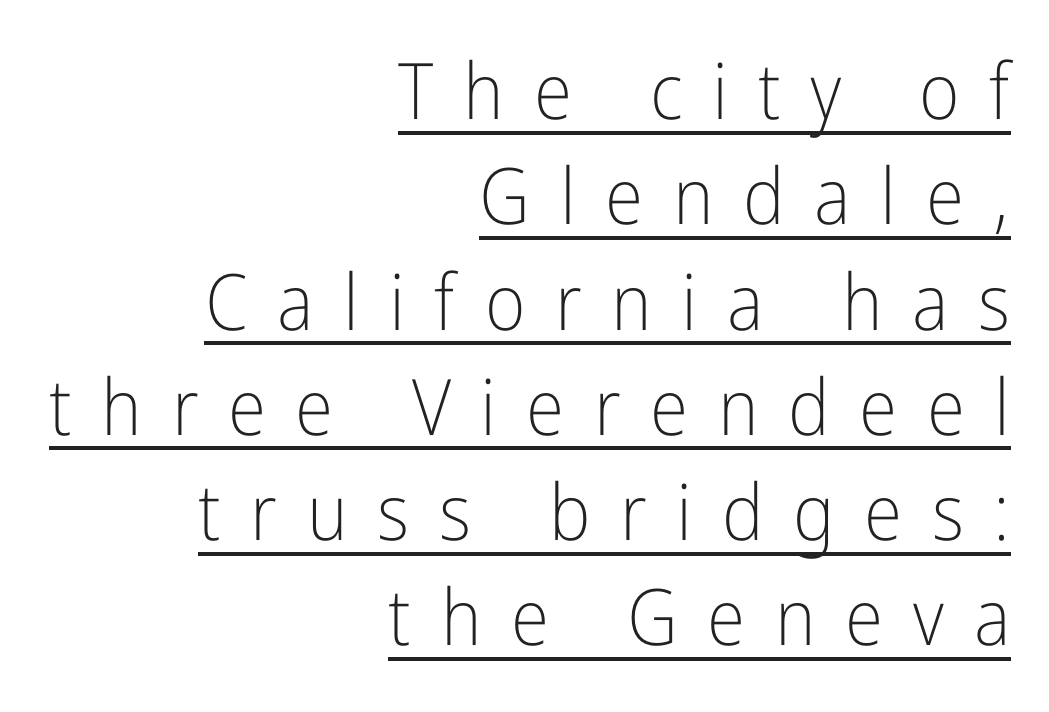
Q: Is the text bold? A: No.
Q: Is the text italic (slanted)? A: No, it is upright.
Q: Is the typeface a serif or a sans-serif typeface? A: Sans-serif.
Q: Is the text underlined? A: Yes.
Q: How is the paragraph aligned? A: Right-aligned.
Q: Is the spacing between letters normal or unusually wide? A: Unusually wide.
Q: Is the spacing between lines tight, normal or loose? A: Normal.
Q: Width (condensed, normal, or wide)? A: Condensed.
Q: Stroke contrast? A: Low.
Q: x-height? A: Medium.
Q: Monospaced? A: No.
